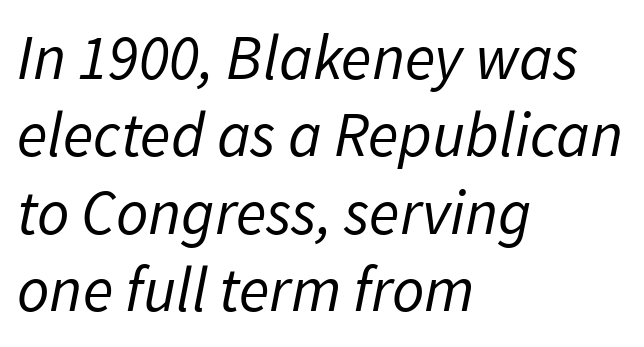
Q: Is the text bold? A: No.
Q: Is the text italic (slanted)? A: Yes, it leans right by about 11 degrees.
Q: Is the text underlined? A: No.
Q: How is the paragraph aligned? A: Left-aligned.
Q: Is the spacing between letters normal or unusually wide? A: Normal.
Q: Width (condensed, normal, or wide)? A: Normal.
Q: Stroke contrast? A: Low.
Q: x-height? A: Medium.
Q: Monospaced? A: No.
